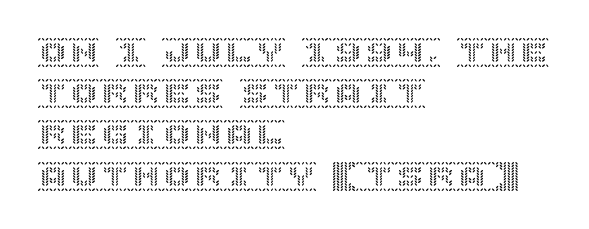
The image shows 31 px text type, upright; set left-aligned, normal line spacing (1.33x), normal letter spacing, not underlined; a large x-height.
